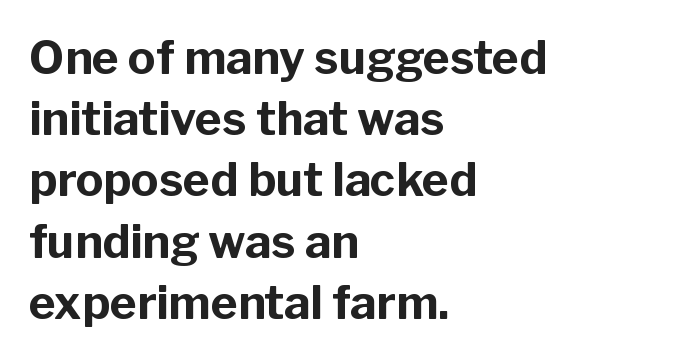
Q: Is the text bold? A: Yes.
Q: Is the text italic (slanted)? A: No, it is upright.
Q: Is the typeface a serif or a sans-serif typeface? A: Sans-serif.
Q: Is the text underlined? A: No.
Q: How is the paragraph aligned? A: Left-aligned.
Q: Is the spacing between letters normal or unusually wide? A: Normal.
Q: Is the spacing between lines tight, normal or loose? A: Normal.
Q: Width (condensed, normal, or wide)? A: Normal.
Q: Stroke contrast? A: Low.
Q: x-height? A: Medium.
Q: Monospaced? A: No.
